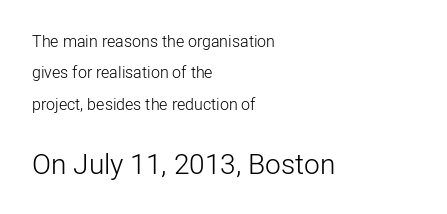
Spacing verdict: proportional, widths tailored to each character. Type without underlining. The horizontal fit of the characters is conventional and even. Style check: upright. The font family rendered here belongs to the sans-serif group. In this sample the second text group is rendered at the bigger scale.
